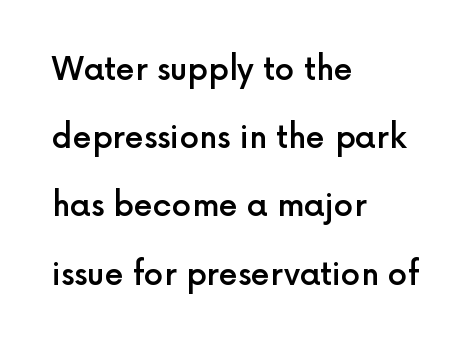
Q: Is the text bold? A: Semi-bold.
Q: Is the text italic (slanted)? A: No, it is upright.
Q: Is the typeface a serif or a sans-serif typeface? A: Sans-serif.
Q: Is the text underlined? A: No.
Q: How is the paragraph aligned? A: Left-aligned.
Q: Is the spacing between letters normal or unusually wide? A: Normal.
Q: Is the spacing between lines tight, normal or loose? A: Loose.
Q: Width (condensed, normal, or wide)? A: Normal.
Q: x-height? A: Medium.
Q: Monospaced? A: No.
